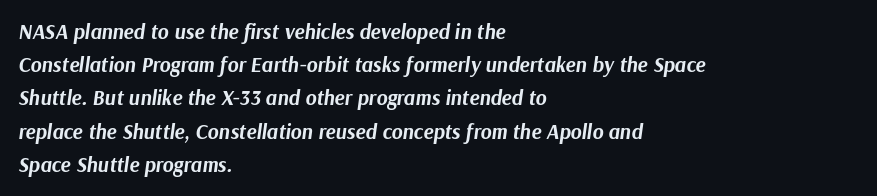
The image shows 21 px bold type, italic (leaning right); set left-aligned, normal line spacing (1.58x), normal letter spacing, not underlined.
